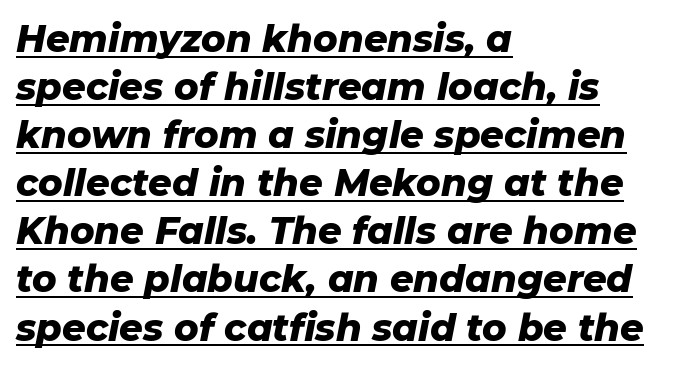
The image shows 37 px heavy type, italic (leaning right); set left-aligned, normal line spacing (1.3x), normal letter spacing, underlined; low stroke contrast and a medium x-height.
